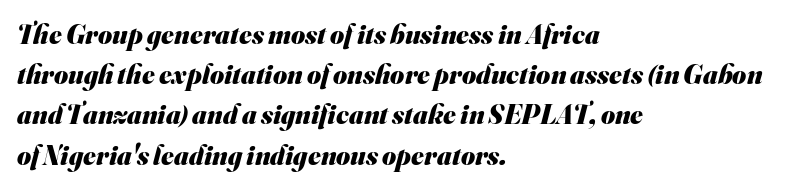
{"bold": "yes", "underline": "no", "align": "left", "line_spacing": "normal", "line_spacing_ratio": 1.49, "letter_spacing": "normal", "letter_spacing_em": 0.0, "glyph_px": 27}
